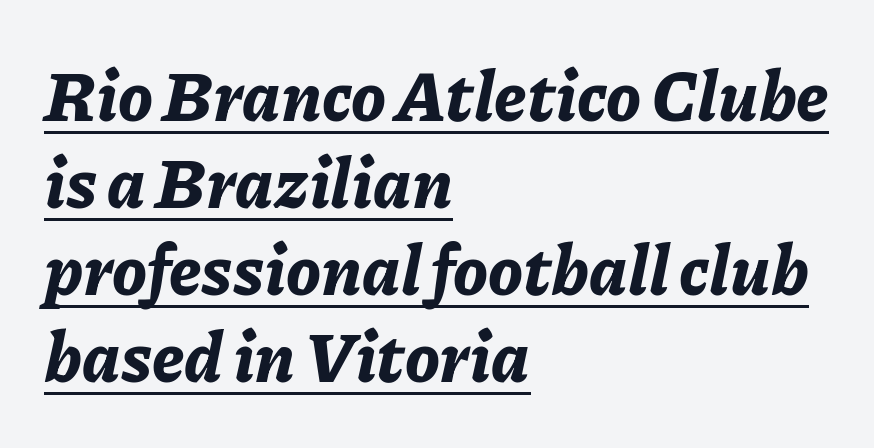
{"italic": "yes", "lean": "right", "slant_degrees": 11, "bold": "yes", "weight": "bold", "width": "normal", "stroke_contrast": "low", "x_height": "medium", "monospaced": "no", "underline": "yes", "align": "left", "line_spacing": "normal", "line_spacing_ratio": 1.26, "letter_spacing": "normal", "letter_spacing_em": 0.0, "glyph_px": 69}
